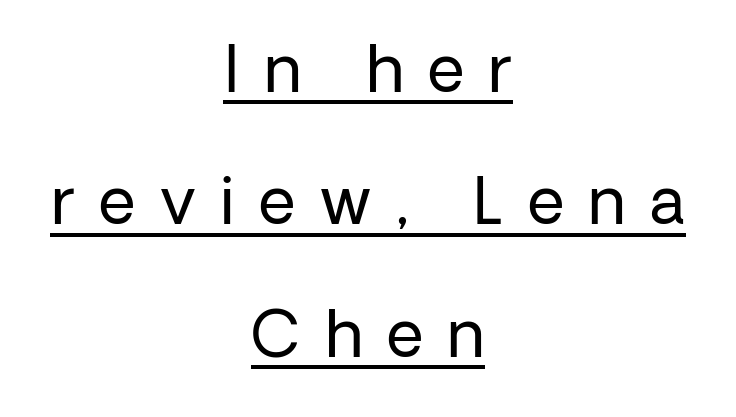
Compared with typical body copy, the letter spacing here is much looser. These glyphs show unthickened strokes, regular width or finer. These lines were composed using upright roman letters. In designer terms, the underline attribute is active on this setting. Nothing sits at the stroke ends, so this counts as sans-serif. The face used here is proportionally spaced, like ordinary book or web type.
